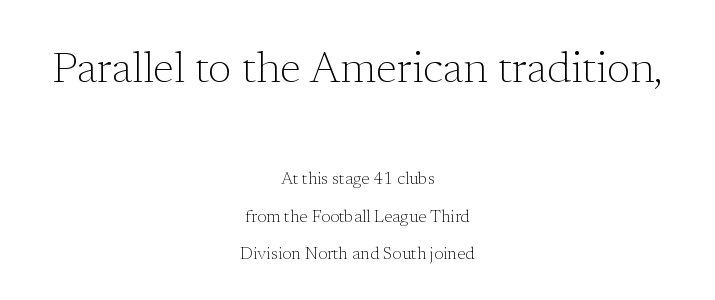
The image shows 43 px light serif type, upright; set centered, loose line spacing (2.22x), normal letter spacing, not underlined; the first (top) block is 2.53x larger; low stroke contrast and a medium x-height.
